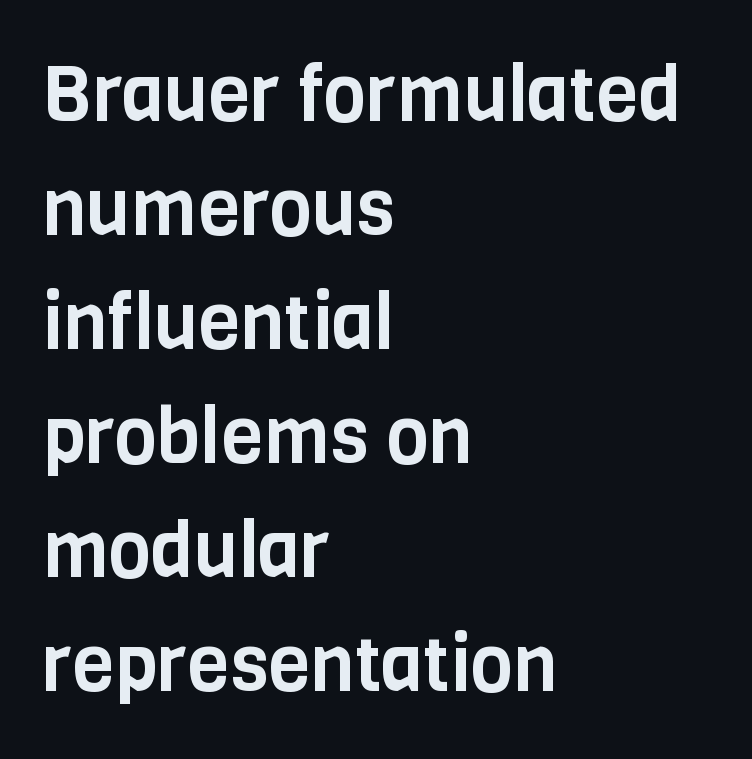
{"serif": "no", "italic": "no", "width": "condensed", "stroke_contrast": "low", "x_height": "large", "monospaced": "no", "underline": "no", "align": "left", "line_spacing": "normal", "line_spacing_ratio": 1.48, "letter_spacing": "normal", "letter_spacing_em": 0.0, "glyph_px": 77}
